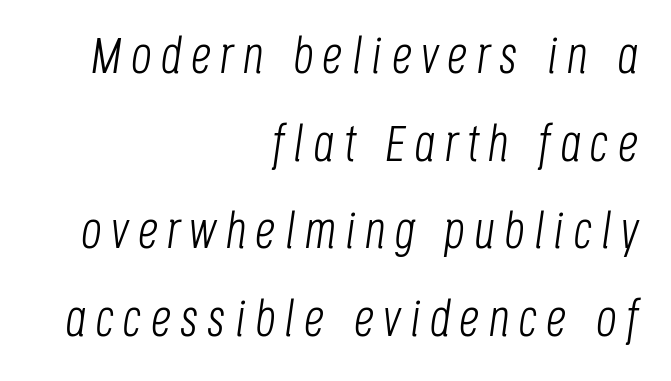
The image shows 51 px light, condensed type, italic (leaning right); set right-aligned, line spacing 1.72x, not underlined; low stroke contrast and a large x-height.
